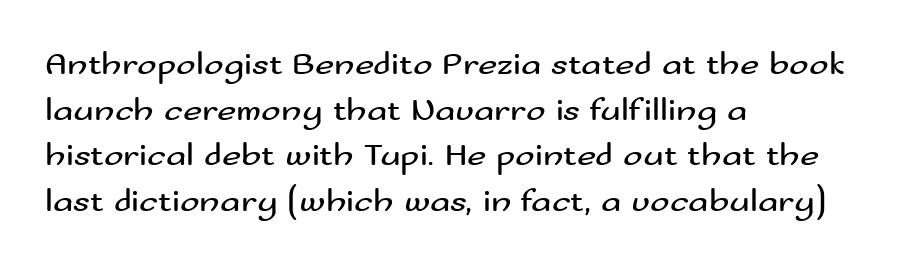
{"serif": "no", "italic": "no", "bold": "no", "weight": "regular", "width": "wide", "stroke_contrast": "medium", "x_height": "small", "monospaced": "no", "underline": "no", "align": "left", "line_spacing": "normal", "line_spacing_ratio": 1.38, "letter_spacing": "normal", "letter_spacing_em": 0.0, "glyph_px": 33}
